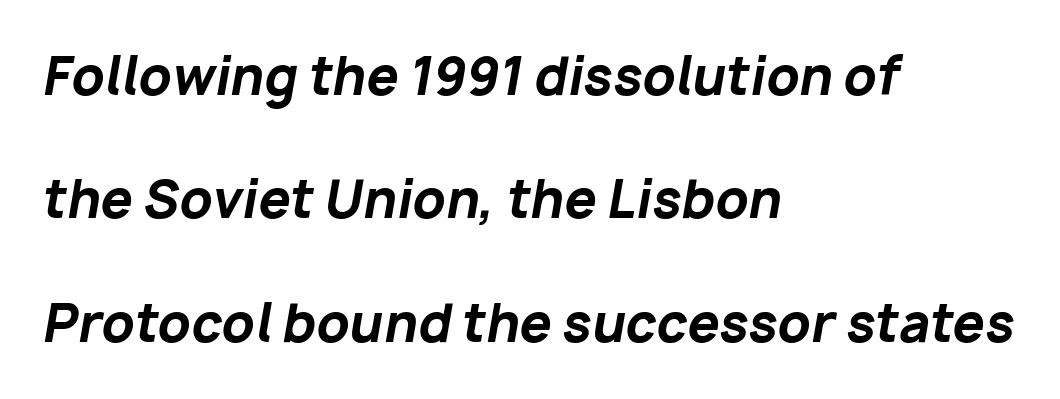
{"italic": "yes", "lean": "right", "slant_degrees": 10, "bold": "yes", "weight": "bold", "width": "normal", "stroke_contrast": "low", "x_height": "medium", "monospaced": "no", "underline": "no", "align": "left", "line_spacing": "loose", "line_spacing_ratio": 2.42, "letter_spacing": "normal", "letter_spacing_em": 0.0, "glyph_px": 51}
